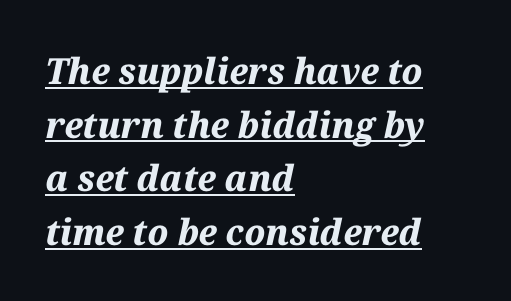
The image shows 36 px bold type, italic (leaning right); set left-aligned, normal line spacing (1.49x), normal letter spacing, underlined; medium stroke contrast and a medium x-height.
